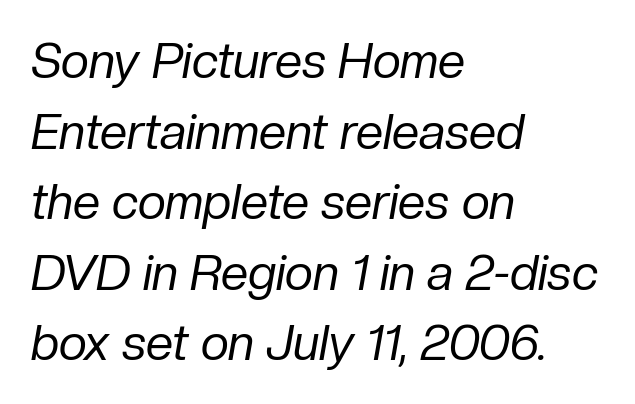
{"italic": "yes", "lean": "right", "slant_degrees": 10, "bold": "no", "weight": "regular", "width": "normal", "stroke_contrast": "low", "x_height": "medium", "monospaced": "no", "underline": "no", "align": "left", "line_spacing": "normal", "line_spacing_ratio": 1.44, "letter_spacing": "normal", "letter_spacing_em": 0.0, "glyph_px": 49}
